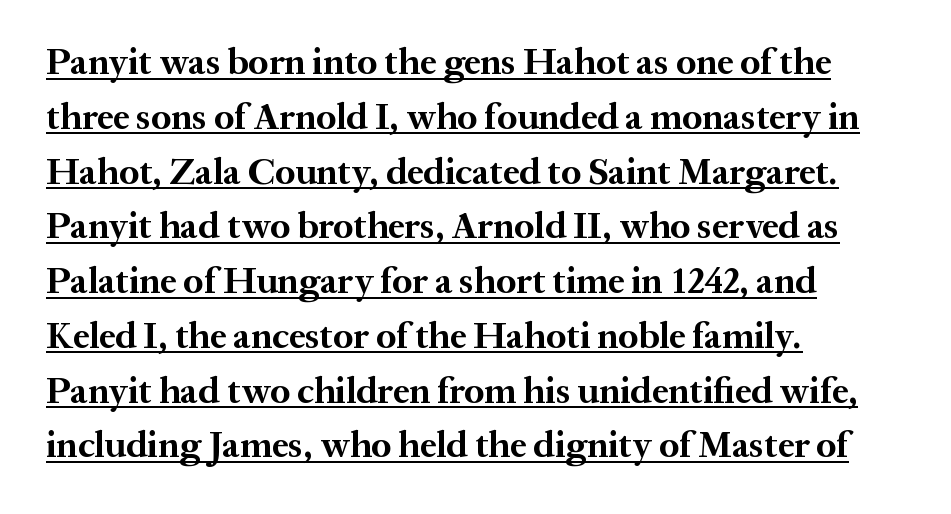
Q: Is the text bold? A: Yes.
Q: Is the text italic (slanted)? A: No, it is upright.
Q: Is the typeface a serif or a sans-serif typeface? A: Serif.
Q: Is the text underlined? A: Yes.
Q: How is the paragraph aligned? A: Left-aligned.
Q: Is the spacing between letters normal or unusually wide? A: Normal.
Q: Is the spacing between lines tight, normal or loose? A: Normal.
Q: Width (condensed, normal, or wide)? A: Normal.
Q: Stroke contrast? A: Medium.
Q: x-height? A: Medium.
Q: Monospaced? A: No.
